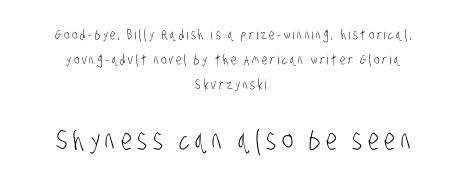
{"serif": "no", "bold": "no", "weight": "light", "width": "condensed", "stroke_contrast": "low", "x_height": "large", "monospaced": "no", "underline": "no", "align": "center", "line_spacing_ratio": 1.78, "larger_block": "second", "size_ratio": 2.07, "glyph_px": 29}
